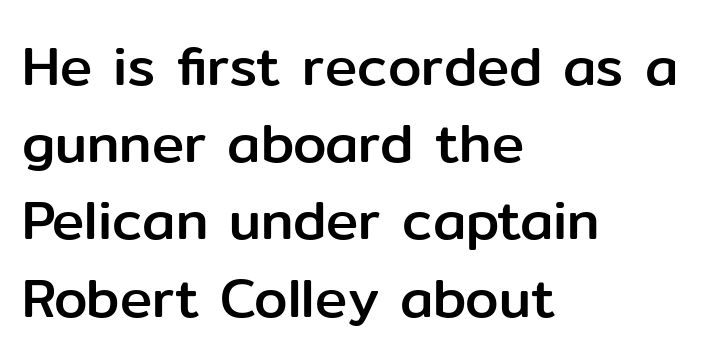
{"serif": "no", "italic": "no", "width": "normal", "stroke_contrast": "low", "x_height": "medium", "monospaced": "no", "underline": "no", "align": "left", "line_spacing": "normal", "line_spacing_ratio": 1.43, "letter_spacing": "normal", "letter_spacing_em": 0.0, "glyph_px": 54}
